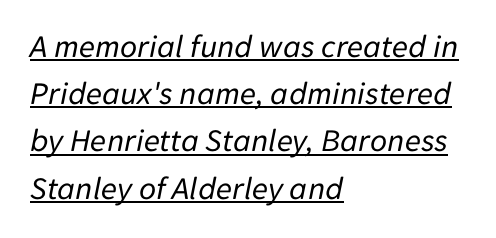
Q: Is the text bold? A: No.
Q: Is the text italic (slanted)? A: Yes, it leans right by about 11 degrees.
Q: Is the text underlined? A: Yes.
Q: How is the paragraph aligned? A: Left-aligned.
Q: Is the spacing between letters normal or unusually wide? A: Normal.
Q: Is the spacing between lines tight, normal or loose? A: Normal.
Q: Width (condensed, normal, or wide)? A: Normal.
Q: Stroke contrast? A: Low.
Q: x-height? A: Medium.
Q: Monospaced? A: No.
